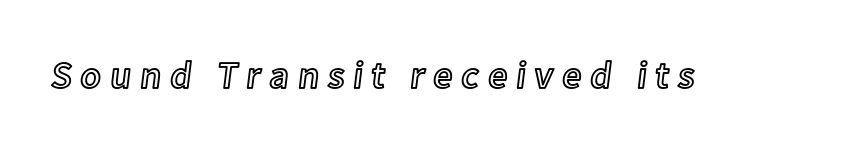
Q: Is the text italic (slanted)? A: Yes.
Q: Is the text underlined? A: No.
Q: Is the spacing between letters normal or unusually wide? A: Unusually wide.
Q: Width (condensed, normal, or wide)? A: Normal.
Q: x-height? A: Medium.
Q: Monospaced? A: No.
